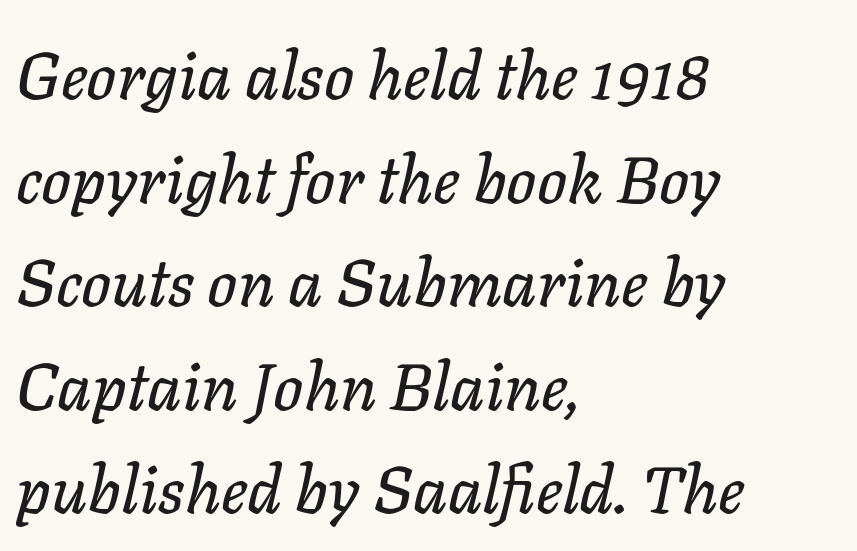
The image shows 66 px text type, italic (leaning right); set left-aligned, normal line spacing (1.57x), normal letter spacing, not underlined; low stroke contrast and a medium x-height.
